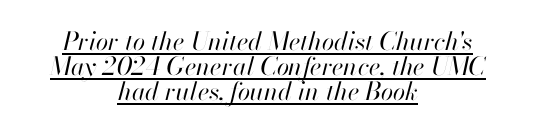
{"italic": "yes", "lean": "right", "slant_degrees": 13, "bold": "no", "underline": "yes", "align": "center", "line_spacing": "tight", "line_spacing_ratio": 1.01, "letter_spacing": "normal", "letter_spacing_em": 0.0, "glyph_px": 25}
